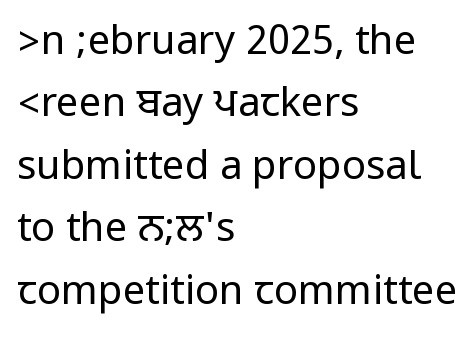
One-word summary of the alignment: left. Underlining? Definitely not there. Words appear dense and cohesive because spacing is normal. Designer's note — italics off, roman on. Each letter's strokes conclude bluntly, with no projecting serifs. One glance says typical: line gaps are just what's usual.
